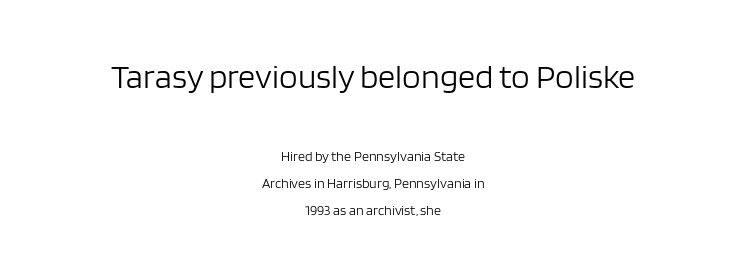
Q: Is the text bold? A: No.
Q: Is the text italic (slanted)? A: No, it is upright.
Q: Is the typeface a serif or a sans-serif typeface? A: Sans-serif.
Q: Is the text underlined? A: No.
Q: How is the paragraph aligned? A: Centered.
Q: Is the spacing between letters normal or unusually wide? A: Normal.
Q: Is the spacing between lines tight, normal or loose? A: Loose.
Q: Which block of text is set in a larger size, the first (top) or the second (bottom)? A: The first (top) one.
Q: Width (condensed, normal, or wide)? A: Normal.
Q: Stroke contrast? A: Low.
Q: x-height? A: Large.
Q: Monospaced? A: No.
